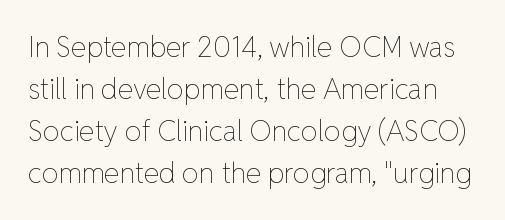
{"italic": "no", "bold": "no", "weight": "thin", "width": "normal", "stroke_contrast": "low", "x_height": "medium", "monospaced": "no", "underline": "no", "line_spacing": "normal", "line_spacing_ratio": 1.5, "letter_spacing": "normal", "letter_spacing_em": 0.0, "glyph_px": 28}
